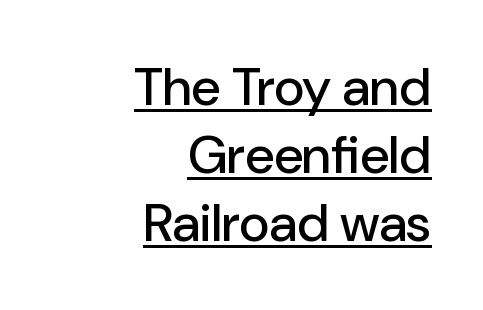
The image shows 53 px sans-serif type, upright; set right-aligned, normal line spacing (1.28x), normal letter spacing, underlined; low stroke contrast and a medium x-height.
